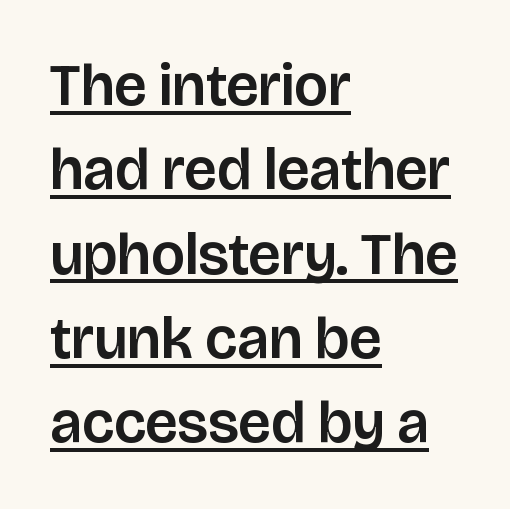
Q: Is the text italic (slanted)? A: No, it is upright.
Q: Is the typeface a serif or a sans-serif typeface? A: Sans-serif.
Q: Is the text underlined? A: Yes.
Q: How is the paragraph aligned? A: Left-aligned.
Q: Is the spacing between letters normal or unusually wide? A: Normal.
Q: Is the spacing between lines tight, normal or loose? A: Normal.
Q: Width (condensed, normal, or wide)? A: Normal.
Q: Stroke contrast? A: Low.
Q: x-height? A: Large.
Q: Monospaced? A: No.
